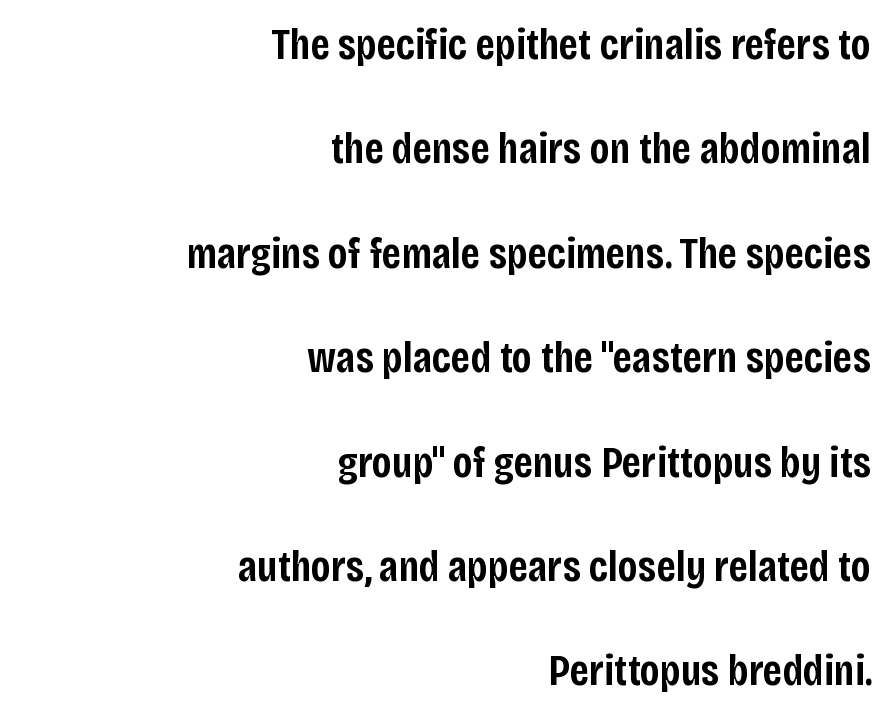
The strip under each line holds only bare page. Loosely led — the rows are spread out. The passage shown is typeset with a sans-serif family. Weight check: semibold — heavier than regular, not quite bold. There is no visible air inserted between adjacent glyphs.
